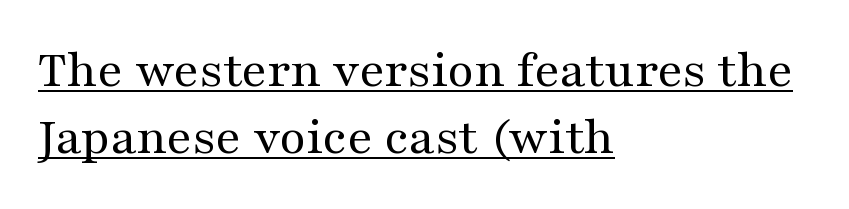
{"serif": "yes", "italic": "no", "bold": "no", "weight": "regular", "width": "wide", "stroke_contrast": "medium", "x_height": "medium", "monospaced": "no", "underline": "yes", "align": "left", "line_spacing": "normal", "line_spacing_ratio": 1.25, "letter_spacing": "normal", "letter_spacing_em": 0.0, "glyph_px": 54}
